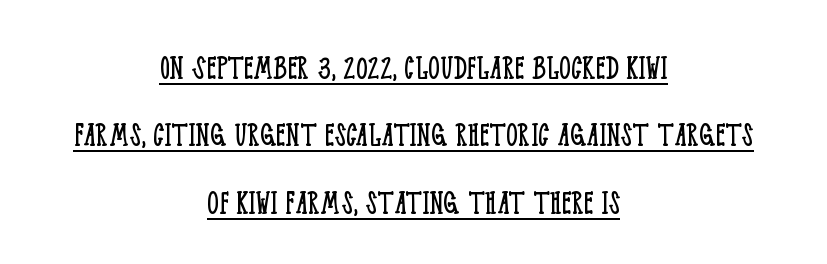
Here the designer chose a conventional face with non-uniform glyph widths. The lines are quadded center. The face used here is rendered with its standard letterfit. The strokes are not fattened; the text isn't bold.
